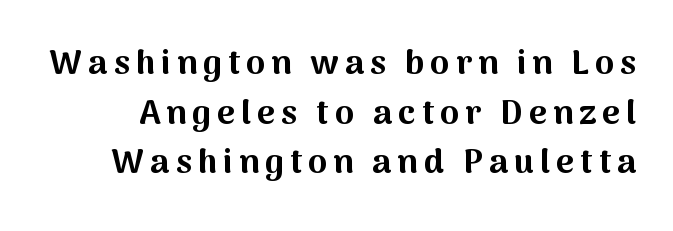
Q: Is the text bold? A: Yes.
Q: Is the text italic (slanted)? A: No, it is upright.
Q: Is the typeface a serif or a sans-serif typeface? A: Sans-serif.
Q: Is the text underlined? A: No.
Q: Is the spacing between lines tight, normal or loose? A: Normal.
Q: Width (condensed, normal, or wide)? A: Normal.
Q: Stroke contrast? A: Medium.
Q: x-height? A: Medium.
Q: Monospaced? A: No.
